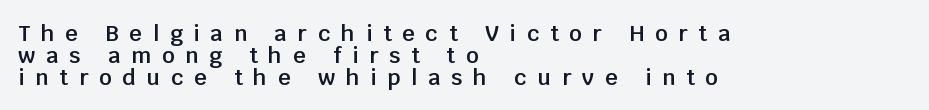
Q: Is the text bold? A: Semi-bold.
Q: Is the text italic (slanted)? A: No, it is upright.
Q: Is the text underlined? A: No.
Q: How is the paragraph aligned? A: Left-aligned.
Q: Is the spacing between letters normal or unusually wide? A: Unusually wide.
Q: Is the spacing between lines tight, normal or loose? A: Tight.
